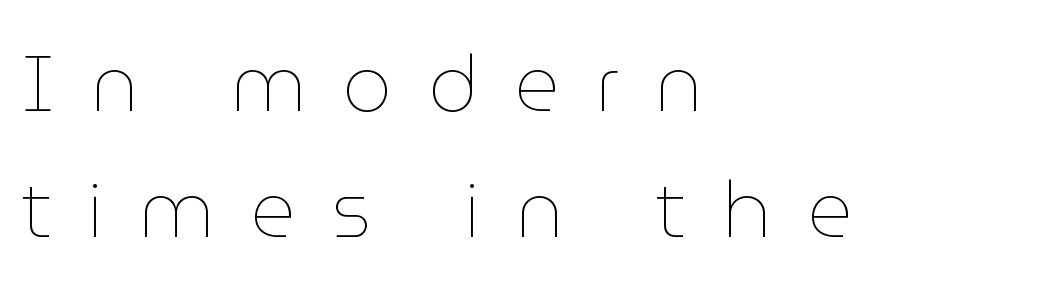
Rows of type keep a routine distance in the vertical direction. The font's upright variant was chosen for this text. Loose tracking; the words dissolve into strings of separated letters. On a weight scale, this lands at 450 or below. This sample has the flowing, uneven cadence of proportional lettering. The strip under each line holds only bare page.
